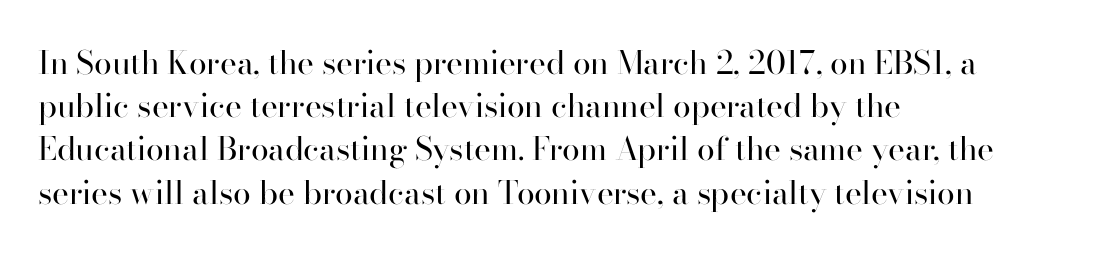
The image shows 32 px regular-weight serif type, upright; set left-aligned, normal line spacing (1.35x), normal letter spacing, not underlined; high stroke contrast and a small x-height.
